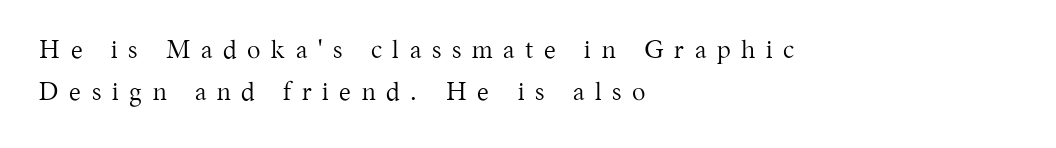
{"italic": "no", "bold": "no", "underline": "no", "align": "left", "line_spacing": "normal", "line_spacing_ratio": 1.7, "letter_spacing": "wide", "letter_spacing_em": 0.43, "glyph_px": 25}
